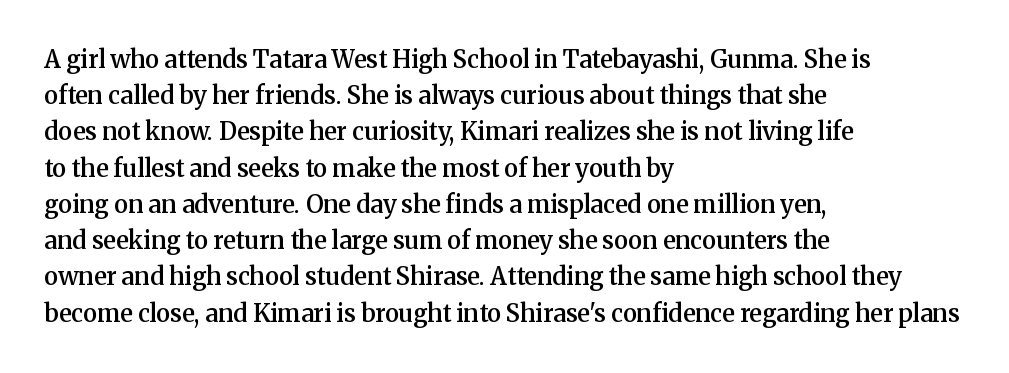
The image shows 24 px text type, upright; set left-aligned, normal line spacing (1.51x), normal letter spacing, not underlined.
